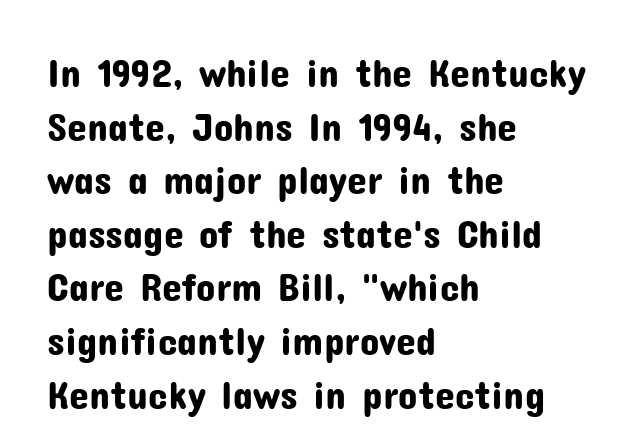
The image shows 40 px sans-serif type, upright; set left-aligned, normal line spacing (1.34x), normal letter spacing, not underlined; low stroke contrast and a medium x-height.
